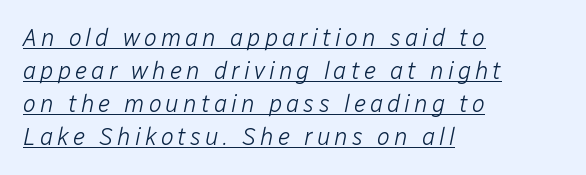
Q: Is the text bold? A: No.
Q: Is the text italic (slanted)? A: Yes, it leans right by about 12 degrees.
Q: Is the text underlined? A: Yes.
Q: How is the paragraph aligned? A: Left-aligned.
Q: Is the spacing between lines tight, normal or loose? A: Normal.
